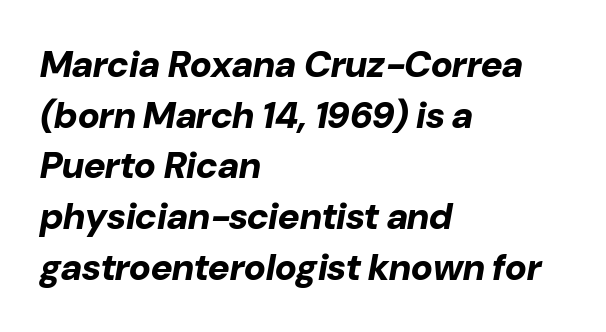
{"italic": "yes", "lean": "right", "slant_degrees": 10, "bold": "yes", "weight": "bold", "width": "normal", "stroke_contrast": "low", "x_height": "medium", "monospaced": "no", "underline": "no", "align": "left", "line_spacing": "normal", "line_spacing_ratio": 1.37, "letter_spacing": "normal", "letter_spacing_em": 0.0, "glyph_px": 37}
